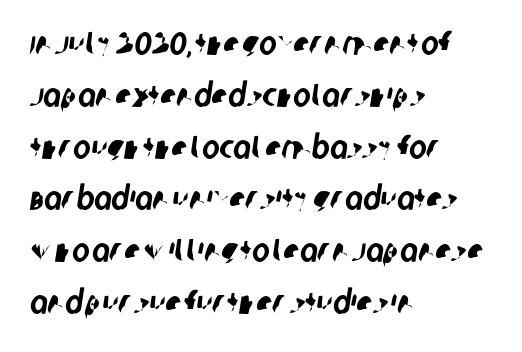
The image shows 33 px condensed sans-serif type; set left-aligned, normal line spacing (1.57x), normal letter spacing, not underlined; low stroke contrast and a large x-height.
